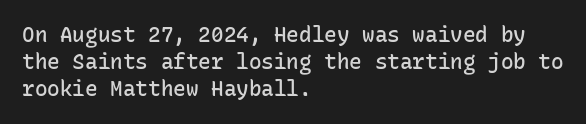
The image shows 21 px text type, upright; set left-aligned, normal line spacing (1.28x), normal letter spacing, not underlined.
